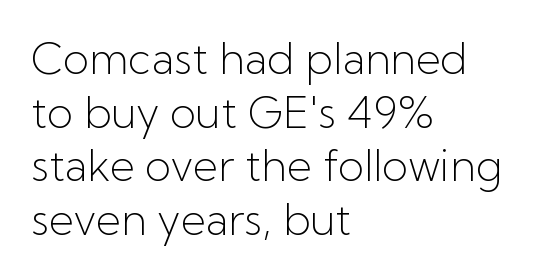
A clean baseline with only descenders dipping below it. The face looks like a standard text weight, possibly lighter. One glance says typical: line gaps are just what's usual. Note the varied advance widths — an 'i' is clearly narrower than an 'm'.
